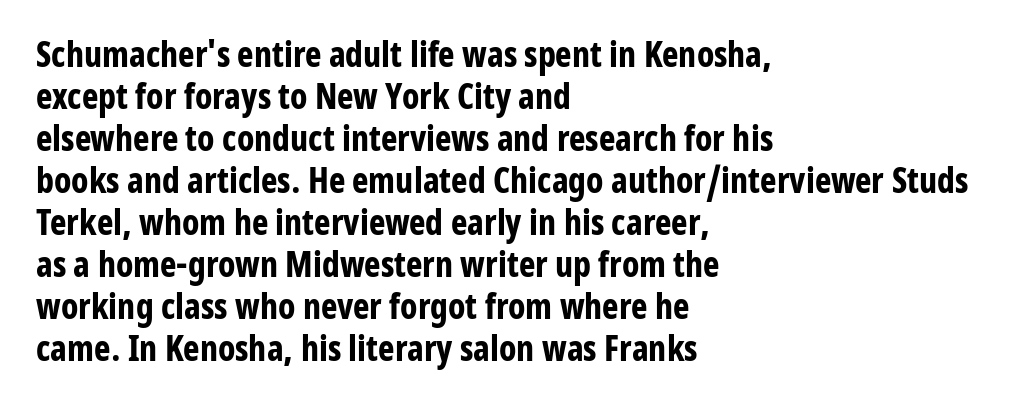
{"serif": "no", "italic": "no", "bold": "yes", "weight": "bold", "width": "condensed", "stroke_contrast": "low", "x_height": "medium", "monospaced": "no", "underline": "no", "align": "left", "line_spacing_ratio": 1.2, "letter_spacing": "normal", "letter_spacing_em": 0.0, "glyph_px": 35}
